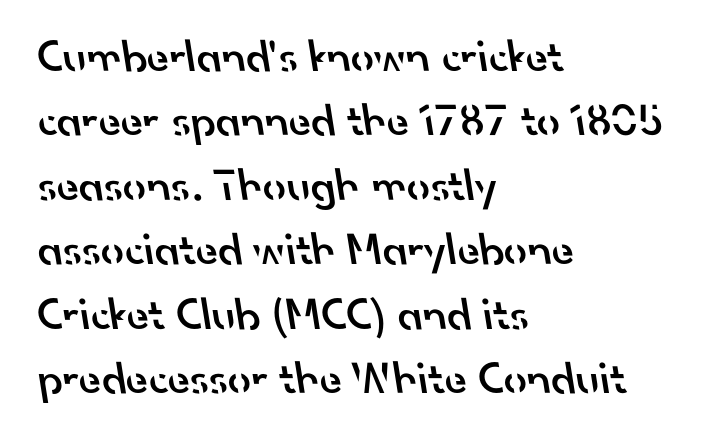
{"serif": "no", "bold": "semi", "weight": "semibold", "width": "normal", "stroke_contrast": "low", "x_height": "small", "monospaced": "no", "underline": "no", "align": "left", "line_spacing": "normal", "line_spacing_ratio": 1.4, "letter_spacing": "normal", "letter_spacing_em": 0.0, "glyph_px": 46}
